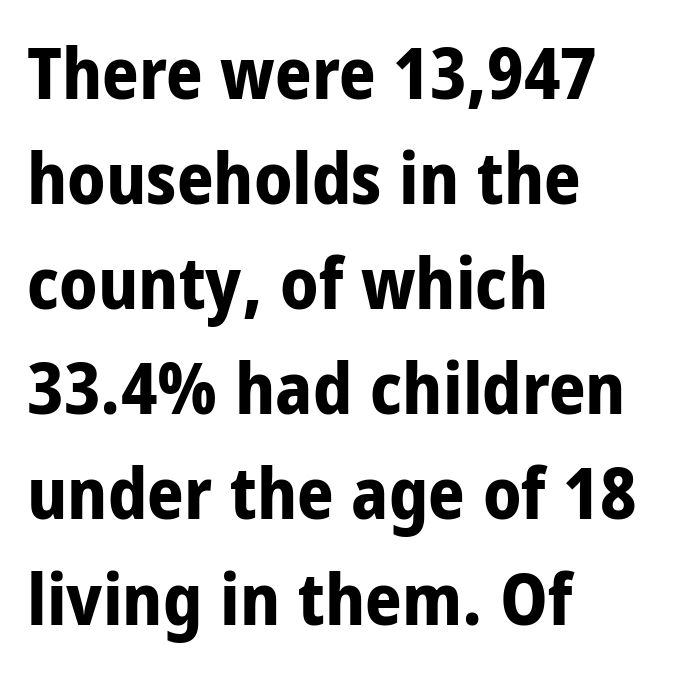
These lines are rendered in a variable-pitch font. Nope, no serifs anywhere on these letters. Compared with a centered layout, this one pins lines to the left instead. Quick note: not italic, upright. Characters follow at the spacing the type designer built in.
